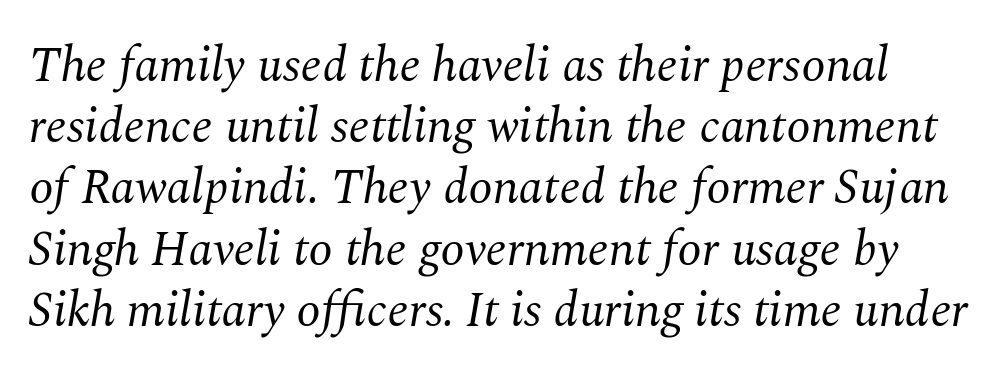
The line texture is even and compact thanks to regular tracking. This is oblique type, the kind used for emphasis or titles. Does the leading feel generous? No, just average. Do the characters align in a grid? No, the font is proportional.
